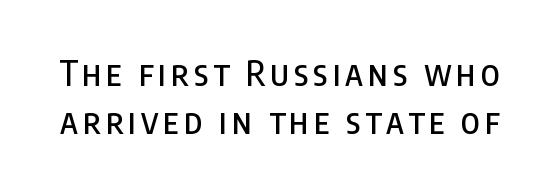
{"serif": "no", "italic": "no", "width": "condensed", "stroke_contrast": "low", "x_height": "large", "monospaced": "no", "underline": "no", "line_spacing": "normal", "line_spacing_ratio": 1.42, "glyph_px": 34}
